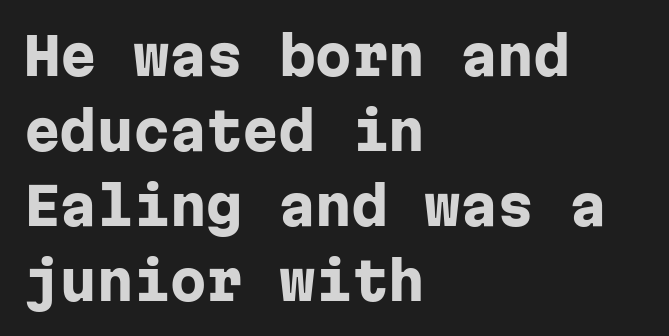
The words here are not underlined. A sans-serif font was chosen for this passage. Reading down the column, the eye jumps a familiar distance to each next line. Do the characters align in a grid? Yes, the font is monospaced.
